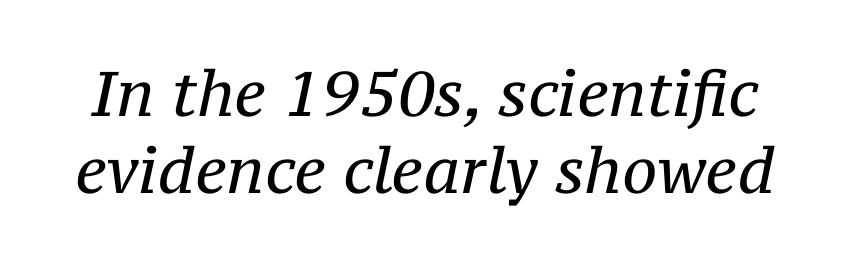
Just letters on the line, the space beneath them empty. This is oblique type, the kind used for emphasis or titles. A typesetter would label this face a serif. Character widths vary here, with narrow letters taking less room than wide ones. Look at the tracking — it's just the regular setting, nothing added.
